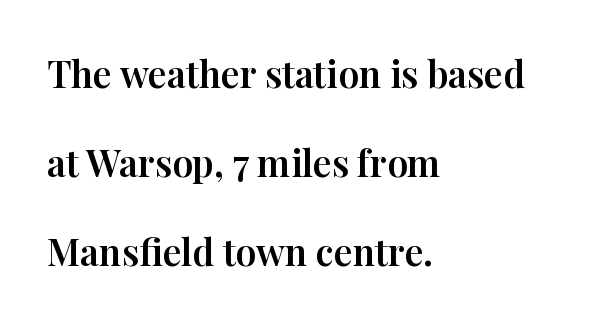
Q: Is the text italic (slanted)? A: No, it is upright.
Q: Is the typeface a serif or a sans-serif typeface? A: Serif.
Q: Is the text underlined? A: No.
Q: How is the paragraph aligned? A: Left-aligned.
Q: Is the spacing between letters normal or unusually wide? A: Normal.
Q: Is the spacing between lines tight, normal or loose? A: Loose.
Q: Width (condensed, normal, or wide)? A: Normal.
Q: Stroke contrast? A: High.
Q: x-height? A: Medium.
Q: Monospaced? A: No.
